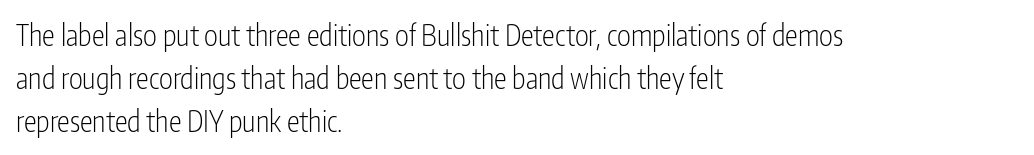
Q: Is the text bold? A: No.
Q: Is the text italic (slanted)? A: No, it is upright.
Q: Is the typeface a serif or a sans-serif typeface? A: Sans-serif.
Q: Is the text underlined? A: No.
Q: How is the paragraph aligned? A: Left-aligned.
Q: Is the spacing between letters normal or unusually wide? A: Normal.
Q: Is the spacing between lines tight, normal or loose? A: Normal.
Q: Width (condensed, normal, or wide)? A: Condensed.
Q: Stroke contrast? A: Low.
Q: x-height? A: Medium.
Q: Monospaced? A: No.
